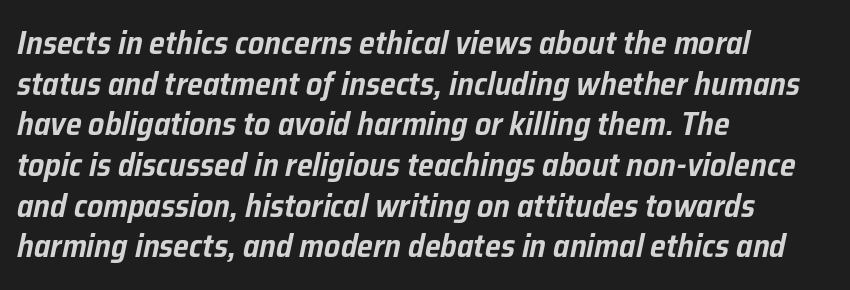
The image shows 32 px text type, italic (leaning right); set left-aligned, normal line spacing (1.27x), normal letter spacing, not underlined; low stroke contrast and a medium x-height.
